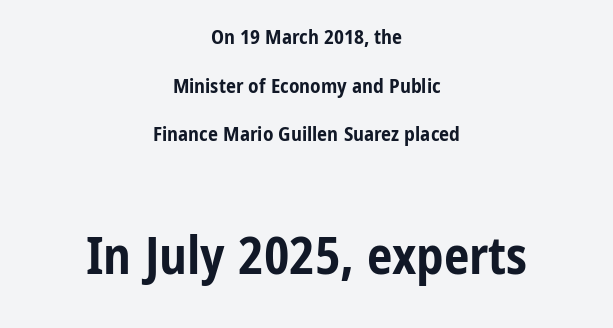
The image shows 51 px bold, condensed sans-serif type, upright; set centered, loose line spacing (2.43x), normal letter spacing, not underlined; the second (bottom) block is 2.55x larger; low stroke contrast and a medium x-height.
